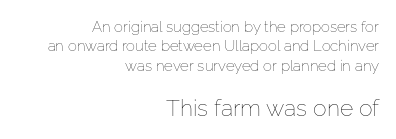
The image shows 23 px text type, upright; set right-aligned, normal line spacing (1.3x), normal letter spacing, not underlined; the second (bottom) block is 1.53x larger.
